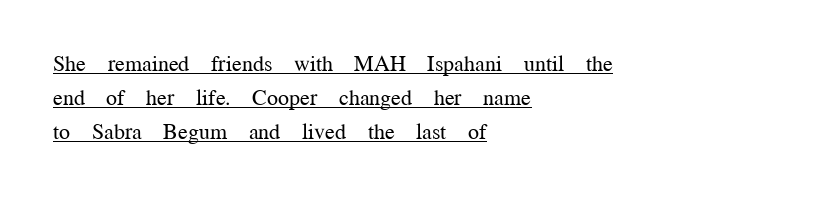
Q: Is the text bold? A: No.
Q: Is the text italic (slanted)? A: No, it is upright.
Q: Is the text underlined? A: Yes.
Q: How is the paragraph aligned? A: Left-aligned.
Q: Is the spacing between letters normal or unusually wide? A: Normal.
Q: Is the spacing between lines tight, normal or loose? A: Normal.
